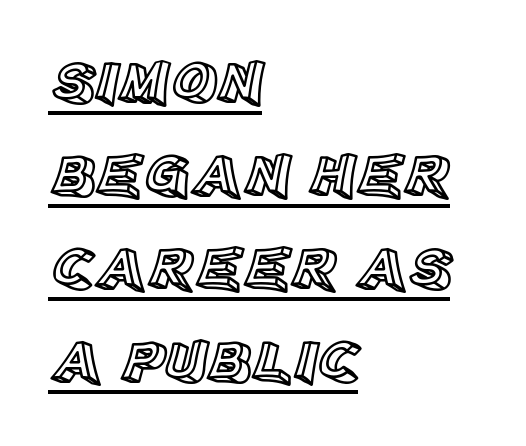
Q: Is the text italic (slanted)? A: Yes.
Q: Is the text underlined? A: Yes.
Q: How is the paragraph aligned? A: Left-aligned.
Q: Is the spacing between letters normal or unusually wide? A: Normal.
Q: Is the spacing between lines tight, normal or loose? A: Normal.
Q: Width (condensed, normal, or wide)? A: Normal.
Q: x-height? A: Large.
Q: Monospaced? A: No.
